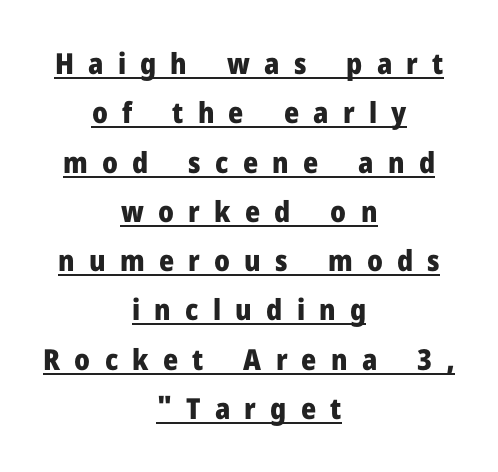
These lines are rendered in a variable-pitch font. Neither beginnings nor endings align; midpoints do. The tracking jumps out immediately: characters are airy and widely separated. Set as a true bold cut, around the 700 mark.
